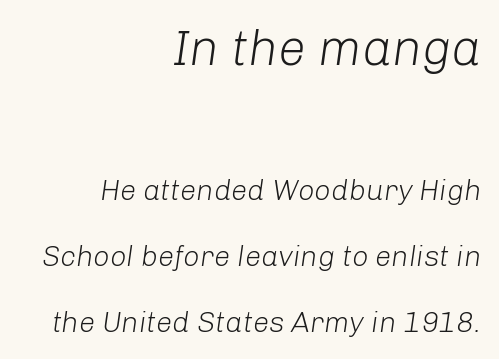
The image shows 50 px light type, italic (leaning right); set right-aligned, loose line spacing (2.28x), normal letter spacing, not underlined; the first (top) block is 1.72x larger; low stroke contrast and a medium x-height.
